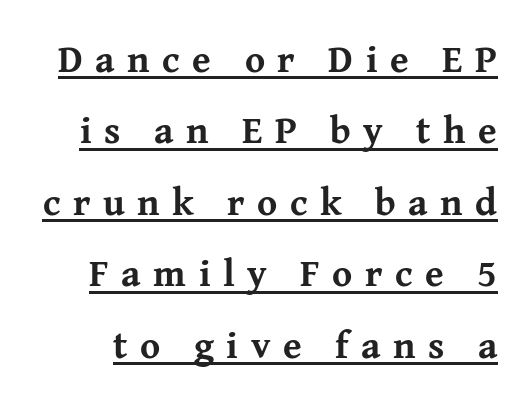
The image shows 38 px bold serif type, upright; set line spacing 1.88x, unusually wide letter spacing (+0.33 em), underlined; medium stroke contrast and a medium x-height.
